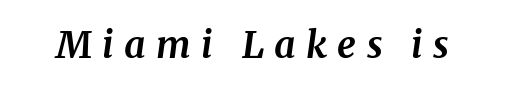
Q: Is the text bold? A: Yes.
Q: Is the text italic (slanted)? A: Yes, it leans right by about 8 degrees.
Q: Is the typeface a serif or a sans-serif typeface? A: Serif.
Q: Is the text underlined? A: No.
Q: Is the spacing between letters normal or unusually wide? A: Unusually wide.
Q: Width (condensed, normal, or wide)? A: Normal.
Q: Stroke contrast? A: Medium.
Q: x-height? A: Medium.
Q: Monospaced? A: No.
